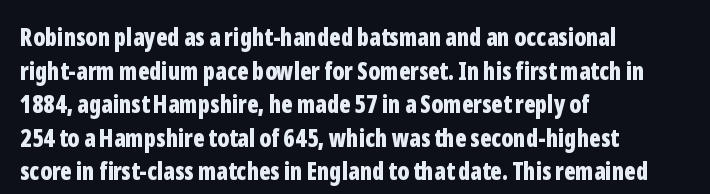
Any mark beneath the type? The region is blank. Regular leading. The face used here is rendered with its standard letterfit. These words are printed bold, with thick strokes throughout. Italic? Not at all — the glyphs are vertical. Left-aligned paragraph, ragged on the right.
